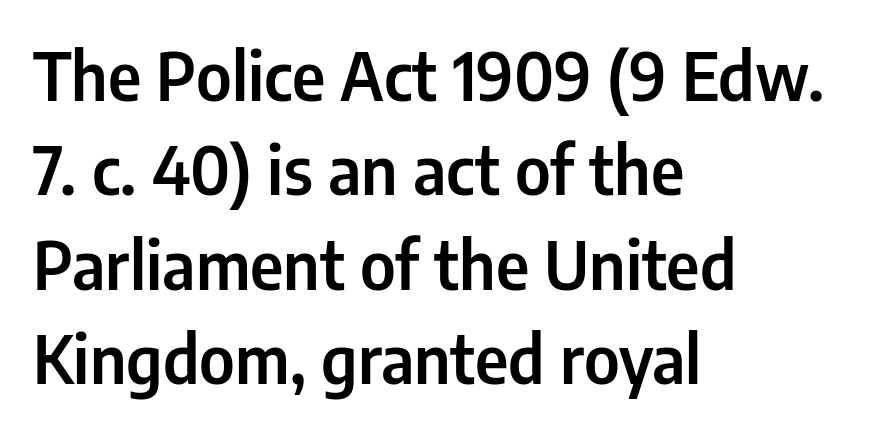
The image shows 66 px condensed sans-serif type, upright; set left-aligned, normal line spacing (1.43x), normal letter spacing, not underlined; low stroke contrast and a medium x-height.
